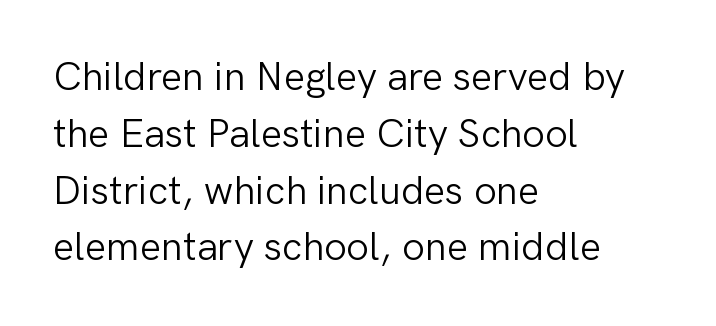
Check where the strokes stop: nothing finishes them off — pure sans. The type is set solid horizontally, with unmodified tracking. The lettering stays uniformly vertical, giving the passage a roman look. The zone under the glyphs is completely vacant. Proportional: the letters do not fall into vertical columns.
